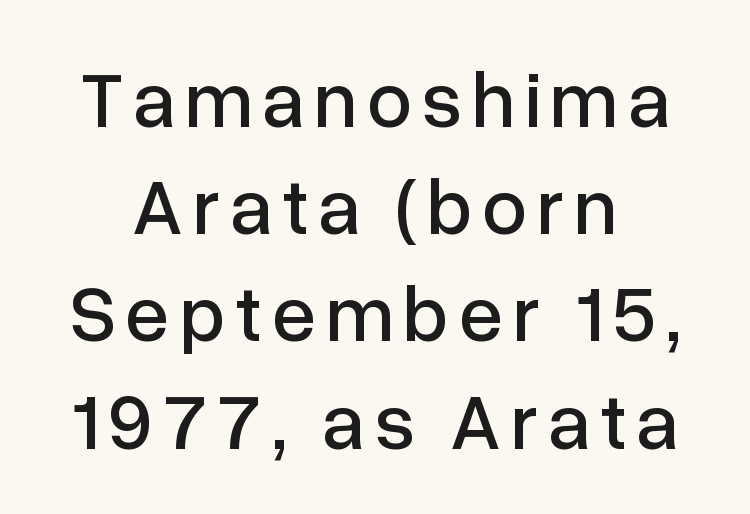
{"serif": "no", "italic": "no", "width": "normal", "stroke_contrast": "low", "x_height": "medium", "monospaced": "no", "underline": "no", "line_spacing": "normal", "line_spacing_ratio": 1.34, "glyph_px": 80}
